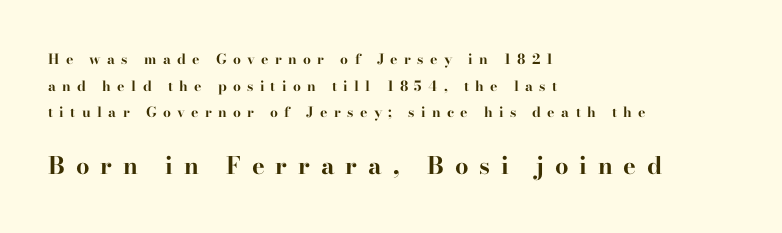
The image shows 24 px bold type, upright; set left-aligned, loose line spacing (1.91x), unusually wide letter spacing (+0.45 em), not underlined; the second (bottom) block is 1.71x larger.
